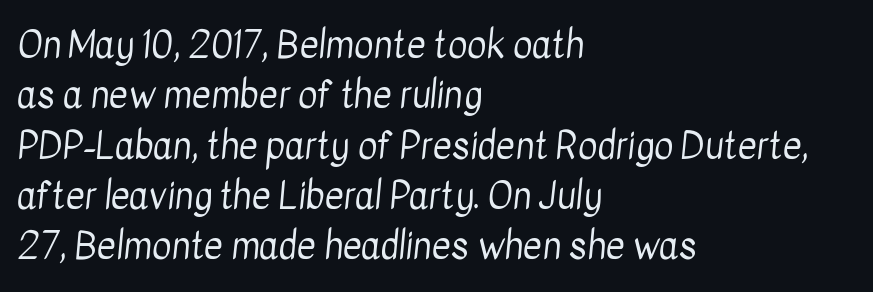
Leading matches the norm, producing a regular column. Stems here are at most as thick as an everyday book face. A classic flush-left, rag-right setting is used for this passage. In terms of letterform style, serifs are entirely absent. The passage shown has conventional tracking throughout.
